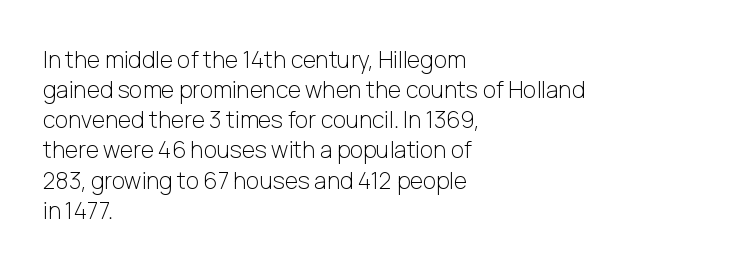
Q: Is the text bold? A: No.
Q: Is the text italic (slanted)? A: No, it is upright.
Q: Is the text underlined? A: No.
Q: How is the paragraph aligned? A: Left-aligned.
Q: Is the spacing between letters normal or unusually wide? A: Normal.
Q: Is the spacing between lines tight, normal or loose? A: Normal.
